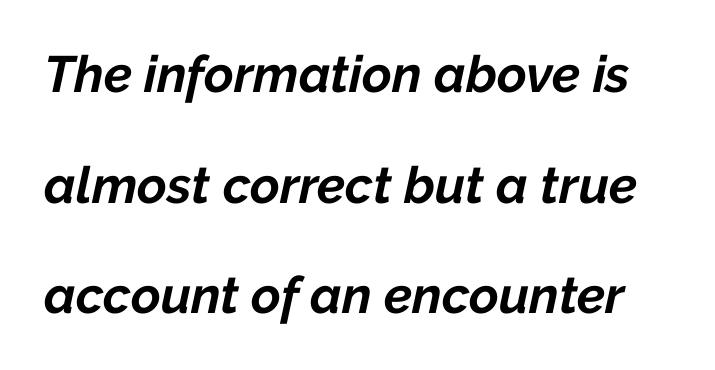
Q: Is the text bold? A: Yes.
Q: Is the text italic (slanted)? A: Yes, it leans right by about 12 degrees.
Q: Is the text underlined? A: No.
Q: Is the spacing between letters normal or unusually wide? A: Normal.
Q: Is the spacing between lines tight, normal or loose? A: Loose.
Q: Width (condensed, normal, or wide)? A: Normal.
Q: Stroke contrast? A: Low.
Q: x-height? A: Medium.
Q: Monospaced? A: No.
